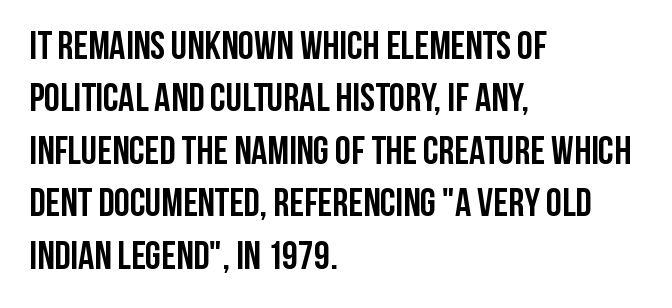
{"serif": "no", "italic": "no", "bold": "yes", "weight": "semibold", "width": "condensed", "stroke_contrast": "low", "x_height": "large", "monospaced": "no", "underline": "no", "align": "left", "line_spacing": "normal", "line_spacing_ratio": 1.31, "letter_spacing": "normal", "letter_spacing_em": 0.0, "glyph_px": 40}
